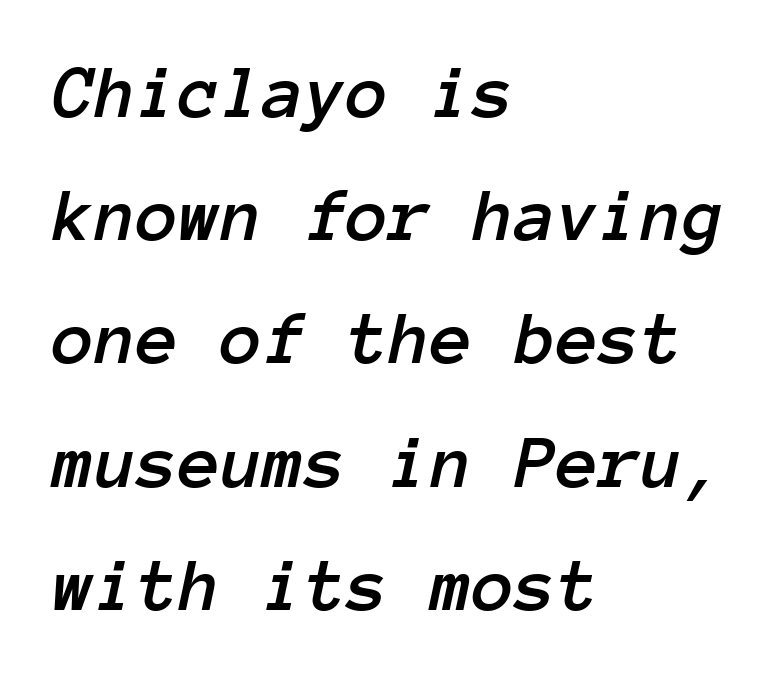
The image shows 77 px text type, italic (leaning right), monospaced; set left-aligned, normal line spacing (1.6x), normal letter spacing, not underlined; low stroke contrast and a medium x-height.
